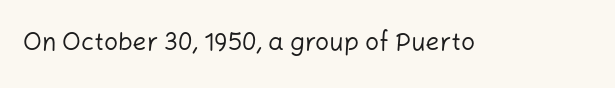
The image shows 25 px text type, upright; set normal letter spacing, not underlined.
